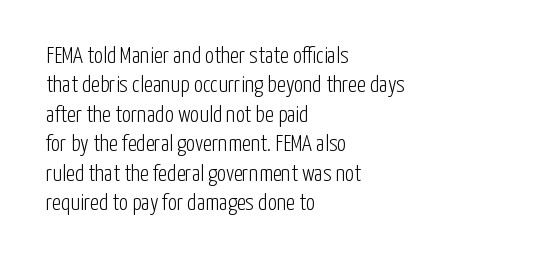
Q: Is the text bold? A: No.
Q: Is the text italic (slanted)? A: No, it is upright.
Q: Is the text underlined? A: No.
Q: How is the paragraph aligned? A: Left-aligned.
Q: Is the spacing between letters normal or unusually wide? A: Normal.
Q: Is the spacing between lines tight, normal or loose? A: Normal.
